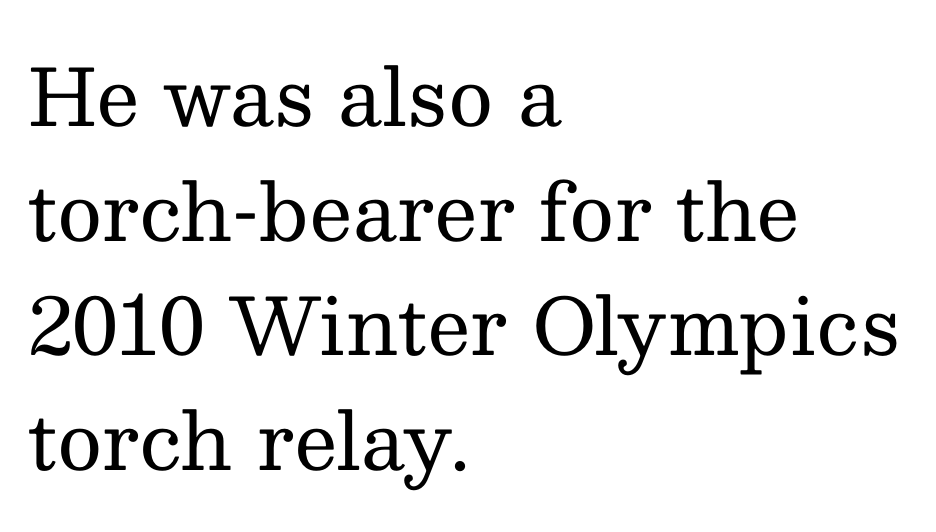
Q: Is the text bold? A: No.
Q: Is the text italic (slanted)? A: No, it is upright.
Q: Is the typeface a serif or a sans-serif typeface? A: Serif.
Q: Is the text underlined? A: No.
Q: How is the paragraph aligned? A: Left-aligned.
Q: Is the spacing between letters normal or unusually wide? A: Normal.
Q: Is the spacing between lines tight, normal or loose? A: Normal.
Q: Width (condensed, normal, or wide)? A: Normal.
Q: Stroke contrast? A: Medium.
Q: x-height? A: Medium.
Q: Monospaced? A: No.
